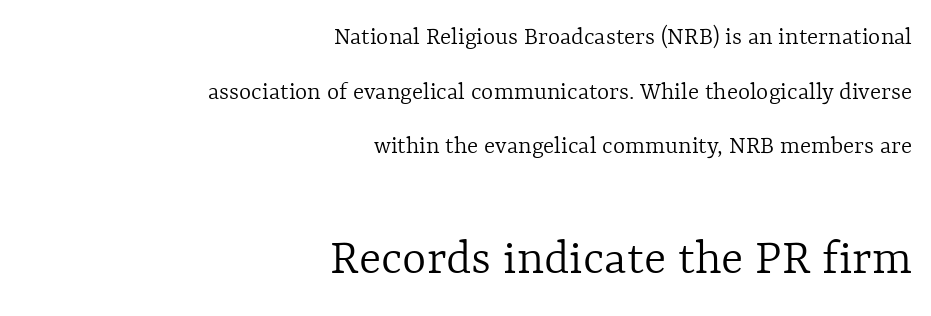
Heaviness? Minimal to ordinary, like unemphasized prose. Which chunk is bigger? The second one — the bottom block dwarfs the top. Caption: standard tracking, unaltered. Posture: vertical. Descender tails drop into unmarked territory.
